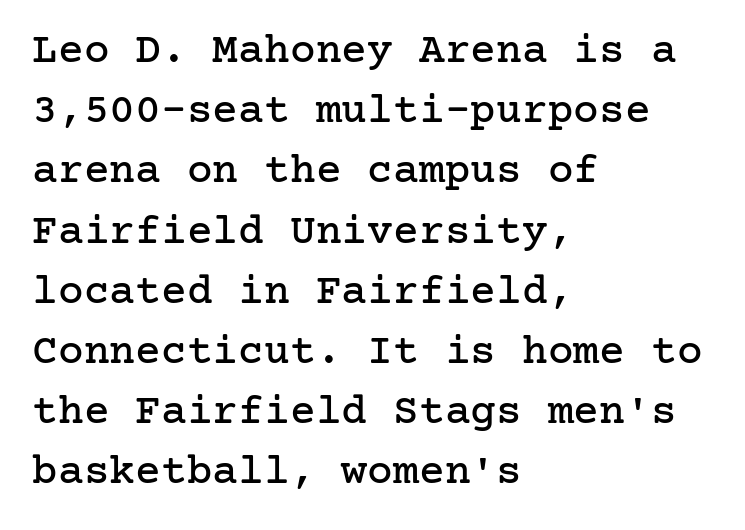
This rendering leaves character spacing at its baseline value. Normally led — the rows are evenly, conventionally spaced. Unmarked baselines from the first word to the last. These lines are set flush left with a ragged right edge.
